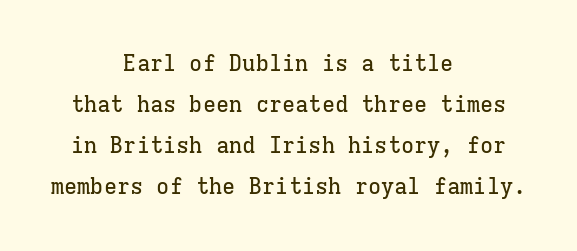
The typography opts for an upright posture over an oblique one. Unmarked baselines from the first word to the last. You could call the tracking neutral — neither tight nor loose. Horizontally, the lines are justified to the midpoint only.
